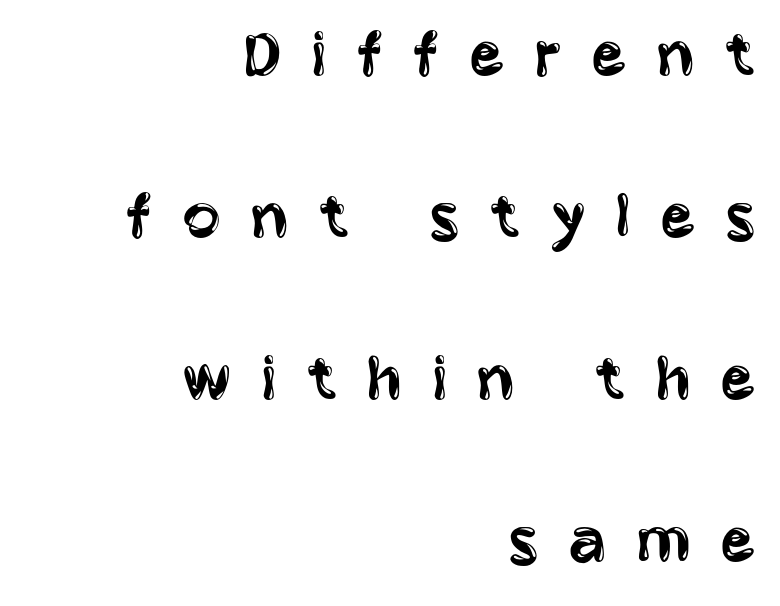
Vertical spacing — loose. In terms of posture, this sample is upright. Summary of weight: not heavy and not bold. How are the letters spaced? Widely, with obvious added tracking. No feet cap the strokes, marking this as sans-serif type. A typesetter would call this proportional, since set widths differ per character.
